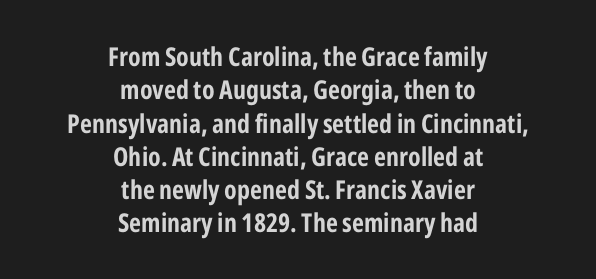
Q: Is the text bold? A: Yes.
Q: Is the text italic (slanted)? A: No, it is upright.
Q: Is the text underlined? A: No.
Q: How is the paragraph aligned? A: Centered.
Q: Is the spacing between letters normal or unusually wide? A: Normal.
Q: Is the spacing between lines tight, normal or loose? A: Normal.
